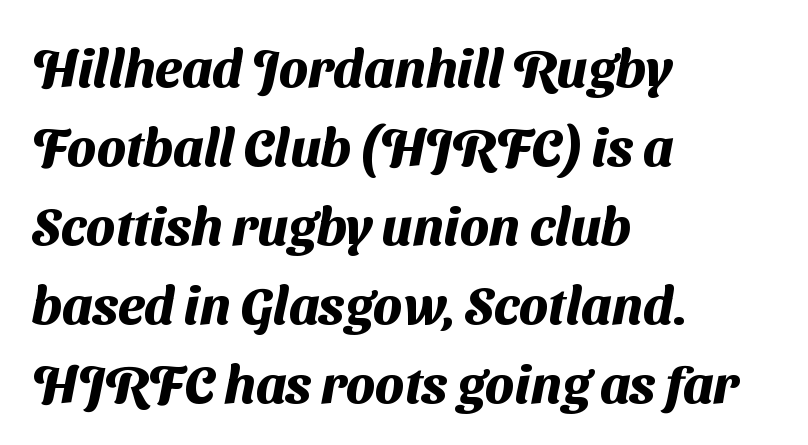
The image shows 53 px heavy sans-serif type; set left-aligned, normal line spacing (1.49x), normal letter spacing, not underlined; medium stroke contrast and a medium x-height.
